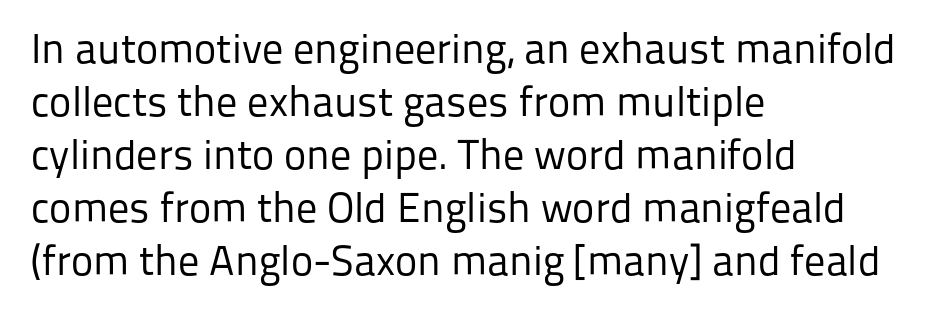
Q: Is the text bold? A: No.
Q: Is the text italic (slanted)? A: No, it is upright.
Q: Is the typeface a serif or a sans-serif typeface? A: Sans-serif.
Q: Is the text underlined? A: No.
Q: How is the paragraph aligned? A: Left-aligned.
Q: Is the spacing between letters normal or unusually wide? A: Normal.
Q: Is the spacing between lines tight, normal or loose? A: Normal.
Q: Width (condensed, normal, or wide)? A: Normal.
Q: Stroke contrast? A: Low.
Q: x-height? A: Medium.
Q: Monospaced? A: No.
